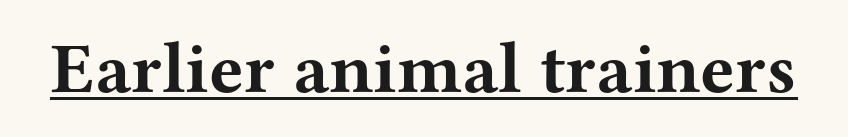
Q: Is the text bold? A: Yes.
Q: Is the text italic (slanted)? A: No, it is upright.
Q: Is the typeface a serif or a sans-serif typeface? A: Serif.
Q: Is the text underlined? A: Yes.
Q: Is the spacing between letters normal or unusually wide? A: Normal.
Q: Width (condensed, normal, or wide)? A: Wide.
Q: Stroke contrast? A: Medium.
Q: x-height? A: Medium.
Q: Monospaced? A: No.
